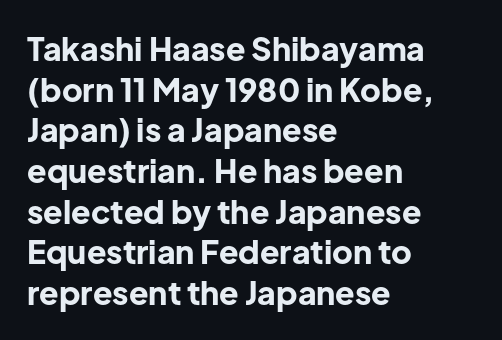
{"serif": "no", "italic": "no", "bold": "yes", "weight": "bold", "width": "normal", "stroke_contrast": "low", "x_height": "medium", "monospaced": "no", "underline": "no", "align": "left", "line_spacing": "normal", "line_spacing_ratio": 1.27, "letter_spacing": "normal", "letter_spacing_em": 0.0, "glyph_px": 32}
